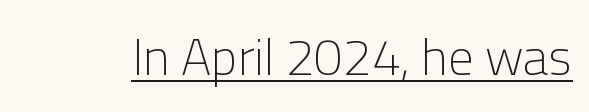
The image shows 51 px light sans-serif type, upright; set normal letter spacing, underlined; low stroke contrast and a medium x-height.
